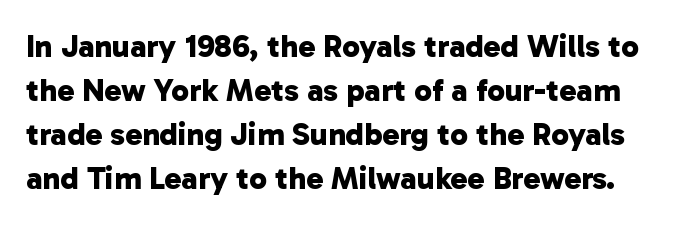
Check under the words: just untouched page. These words are printed bold, with thick strokes throughout. Observe the absence of serifs on each vertical stroke in this sample. Spacing between characters is what you'd get straight out of the box.
